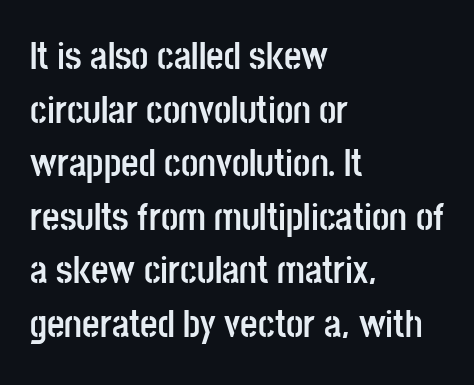
{"serif": "no", "italic": "no", "bold": "yes", "weight": "semibold", "width": "condensed", "stroke_contrast": "low", "x_height": "large", "monospaced": "no", "underline": "no", "align": "left", "line_spacing": "normal", "line_spacing_ratio": 1.41, "letter_spacing": "normal", "letter_spacing_em": 0.0, "glyph_px": 38}
